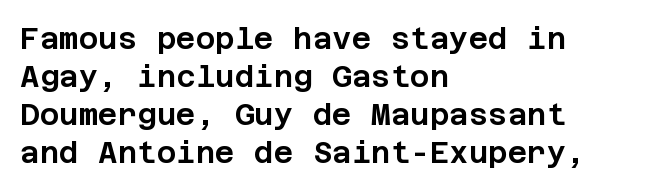
Rendered with straight, roman letterforms. Glance below the letters and you will spot only blank space. Standard letterfit; no display-style spreading of the glyphs. Compared with typical paragraphs, the rows here are spaced about the same. Visually the block forms a straight wall on the left and a jagged coastline on the right.
